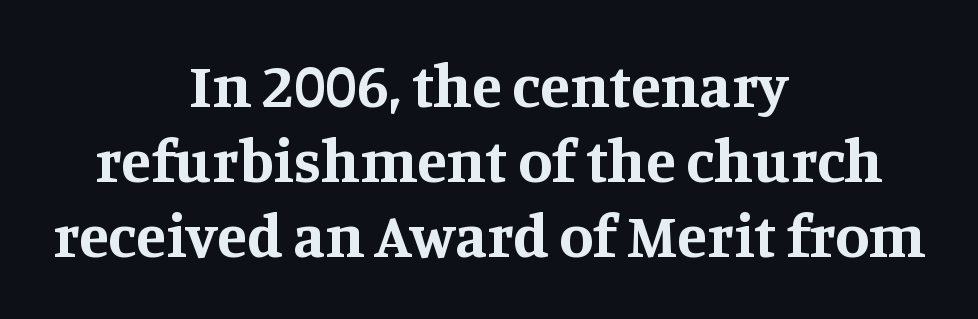
Does the weight exceed regular? Yes, all the way to bold. I'd call this a serif setting — the letters wear small feet. Designer's note — italics off, roman on. The rendering keeps characters at their native spacing.
